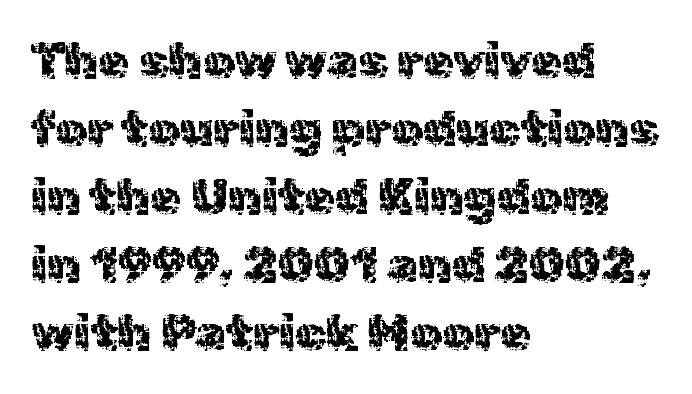
The image shows 50 px sans-serif type, upright; set left-aligned, normal line spacing (1.36x), normal letter spacing, not underlined; a medium x-height.
